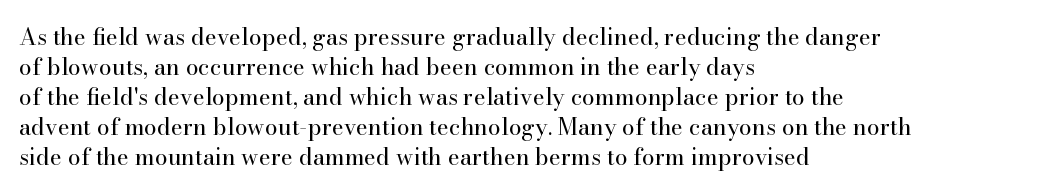
The image shows 23 px text type, upright; set left-aligned, normal line spacing (1.3x), normal letter spacing, not underlined.
